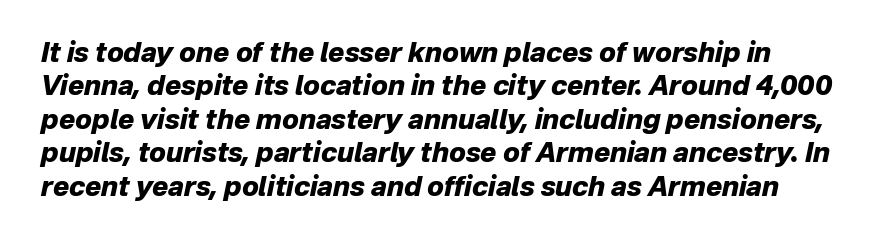
{"italic": "yes", "lean": "right", "slant_degrees": 12, "bold": "yes", "underline": "no", "line_spacing_ratio": 1.24, "letter_spacing": "normal", "letter_spacing_em": 0.0, "glyph_px": 27}
